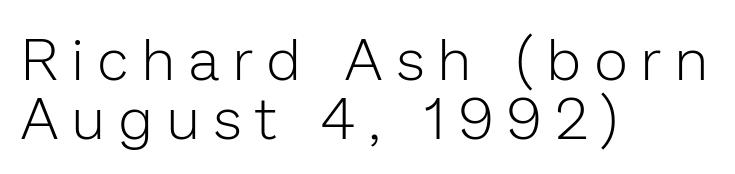
Between one letter and the next there's a generous, obvious gap. Vertical stems look standard width or narrower in stroke. This sample has the flowing, uneven cadence of proportional lettering. Each new line begins almost immediately beneath the previous one. Anything drawn beneath the words? Only blank space. No italicization has been applied; the sample stays upright.
